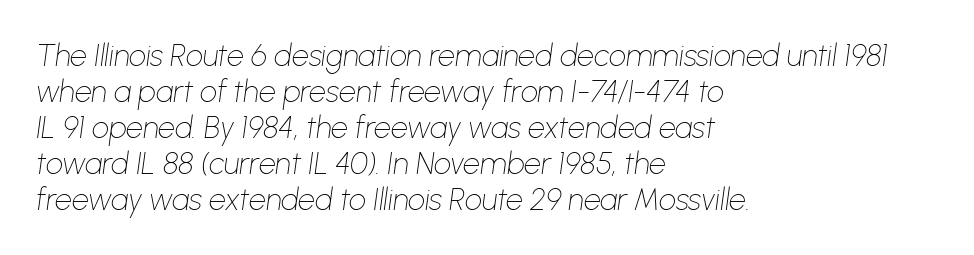
{"italic": "yes", "lean": "right", "slant_degrees": 8, "bold": "no", "weight": "thin", "width": "normal", "stroke_contrast": "low", "x_height": "medium", "monospaced": "no", "underline": "no", "align": "left", "line_spacing_ratio": 1.2, "letter_spacing": "normal", "letter_spacing_em": 0.0, "glyph_px": 30}
